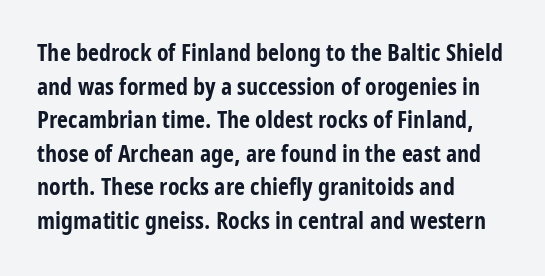
{"italic": "no", "bold": "yes", "underline": "no", "align": "left", "line_spacing": "normal", "line_spacing_ratio": 1.4, "letter_spacing": "normal", "letter_spacing_em": 0.0, "glyph_px": 24}
